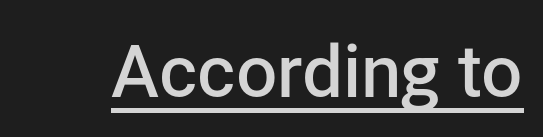
{"serif": "no", "italic": "no", "bold": "semi", "weight": "semibold", "width": "normal", "stroke_contrast": "low", "x_height": "medium", "monospaced": "no", "underline": "yes", "letter_spacing": "normal", "letter_spacing_em": 0.0, "glyph_px": 73}
